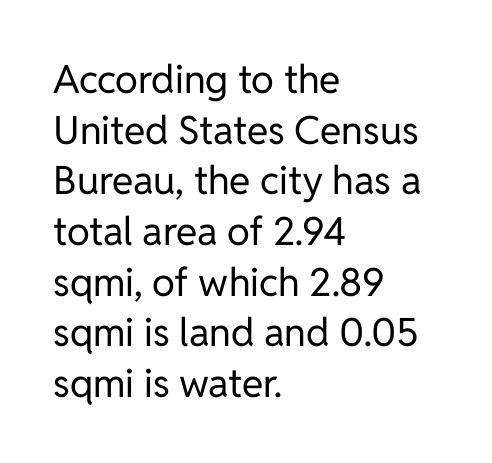
{"serif": "no", "italic": "no", "bold": "no", "weight": "regular", "width": "normal", "stroke_contrast": "low", "x_height": "medium", "monospaced": "no", "underline": "no", "align": "left", "line_spacing": "normal", "line_spacing_ratio": 1.3, "letter_spacing": "normal", "letter_spacing_em": 0.0, "glyph_px": 39}
